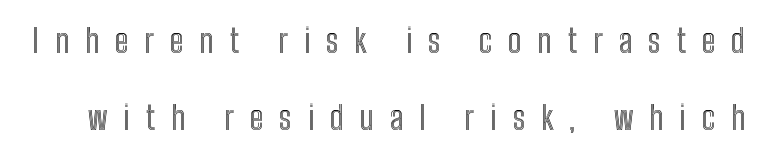
Characters remain perfectly vertical along every line. Compared with typical paragraphs, the rows here are farther apart. You could not count columns in this text — the font is proportionally spaced. A clean baseline with only descenders dipping below it. Glyph-to-glyph distance is far greater than everyday printed text.
